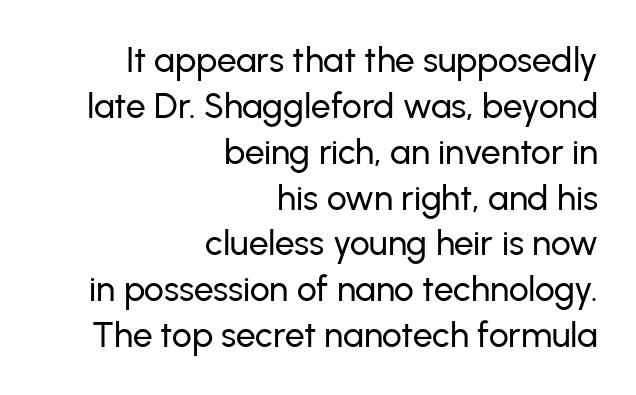
The image shows 35 px sans-serif type, upright; set right-aligned, normal line spacing (1.31x), normal letter spacing, not underlined; low stroke contrast and a medium x-height.
